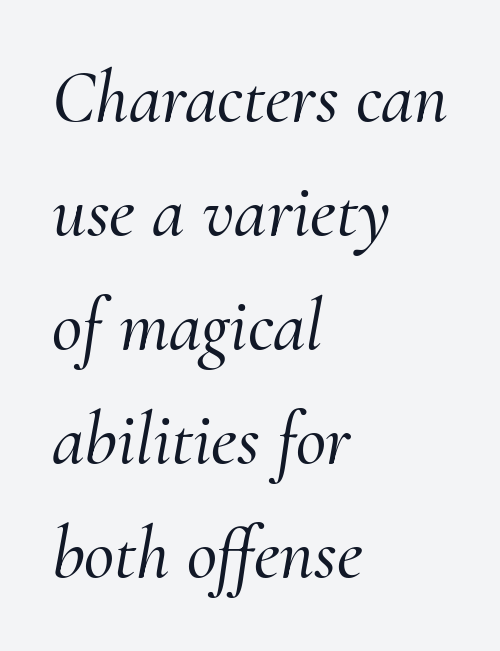
The image shows 74 px serif type, italic (leaning right); set left-aligned, normal line spacing (1.54x), normal letter spacing, not underlined; medium stroke contrast and a small x-height.
